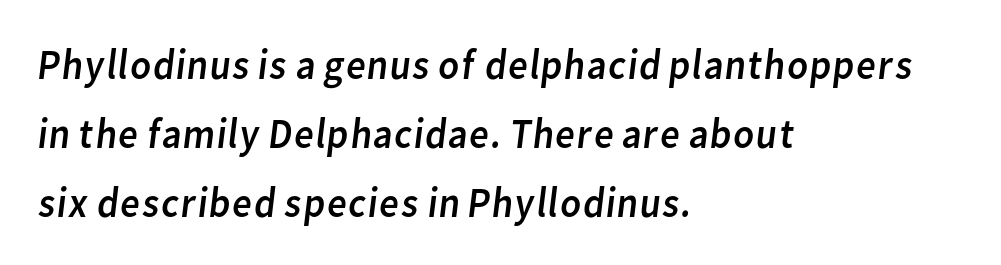
Q: Is the text bold? A: No.
Q: Is the typeface a serif or a sans-serif typeface? A: Sans-serif.
Q: Is the text underlined? A: No.
Q: How is the paragraph aligned? A: Left-aligned.
Q: Is the spacing between letters normal or unusually wide? A: Normal.
Q: Is the spacing between lines tight, normal or loose? A: Normal.
Q: Width (condensed, normal, or wide)? A: Normal.
Q: Stroke contrast? A: Low.
Q: x-height? A: Medium.
Q: Monospaced? A: No.
